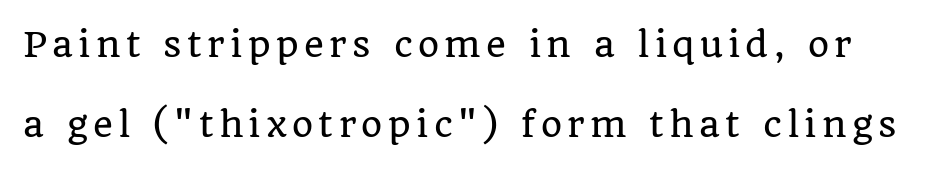
Q: Is the text italic (slanted)? A: No, it is upright.
Q: Is the typeface a serif or a sans-serif typeface? A: Serif.
Q: Is the text underlined? A: No.
Q: Is the spacing between lines tight, normal or loose? A: Loose.
Q: Width (condensed, normal, or wide)? A: Normal.
Q: Stroke contrast? A: Low.
Q: x-height? A: Large.
Q: Monospaced? A: No.
